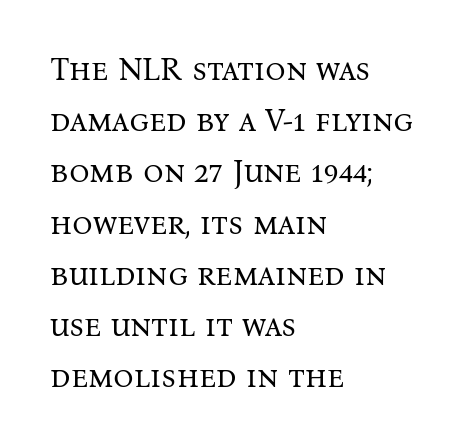
Q: Is the text bold? A: No.
Q: Is the text italic (slanted)? A: No, it is upright.
Q: Is the typeface a serif or a sans-serif typeface? A: Serif.
Q: Is the text underlined? A: No.
Q: How is the paragraph aligned? A: Left-aligned.
Q: Is the spacing between letters normal or unusually wide? A: Normal.
Q: Is the spacing between lines tight, normal or loose? A: Normal.
Q: Width (condensed, normal, or wide)? A: Normal.
Q: Stroke contrast? A: Medium.
Q: x-height? A: Medium.
Q: Monospaced? A: No.
